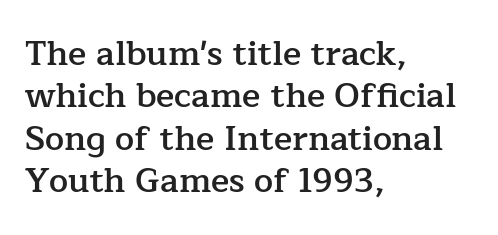
Q: Is the text bold? A: Semi-bold.
Q: Is the text italic (slanted)? A: No, it is upright.
Q: Is the typeface a serif or a sans-serif typeface? A: Serif.
Q: Is the text underlined? A: No.
Q: How is the paragraph aligned? A: Left-aligned.
Q: Is the spacing between letters normal or unusually wide? A: Normal.
Q: Is the spacing between lines tight, normal or loose? A: Normal.
Q: Width (condensed, normal, or wide)? A: Normal.
Q: Stroke contrast? A: Low.
Q: x-height? A: Medium.
Q: Monospaced? A: No.
